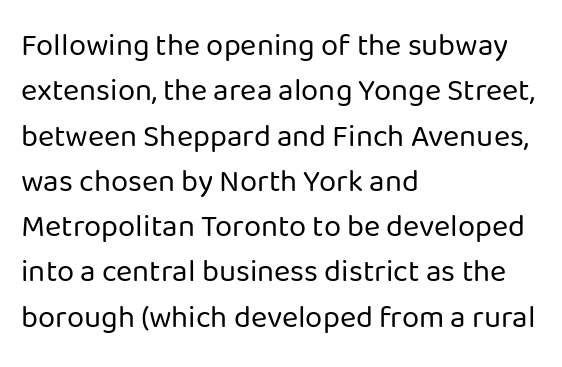
The image shows 31 px regular-weight sans-serif type, upright; set left-aligned, normal line spacing (1.46x), normal letter spacing, not underlined; low stroke contrast and a medium x-height.
